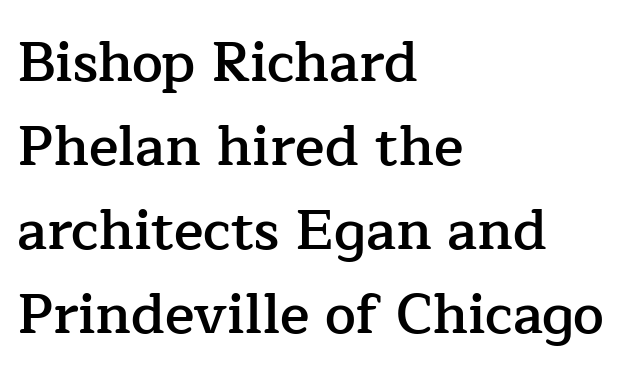
The image shows 55 px semibold serif type, upright; set left-aligned, normal line spacing (1.53x), normal letter spacing, not underlined; low stroke contrast and a medium x-height.
